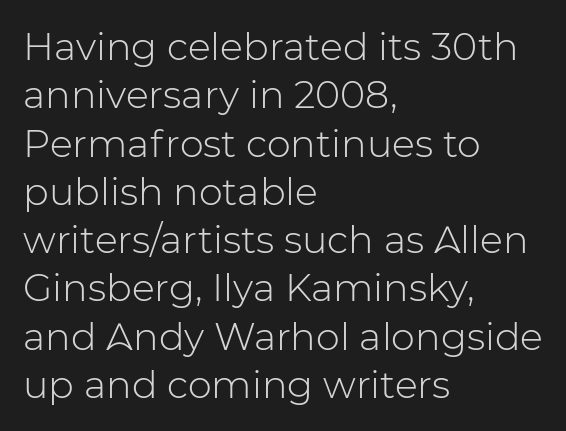
No extra ink here — the face is not bold. Italic? Not at all — the glyphs are vertical. Short note: letters normally spaced. Descenders hang freely into open space. The compositor pushed each line to the left boundary. The passage shown is typed in a proportional face where columns would drift.
